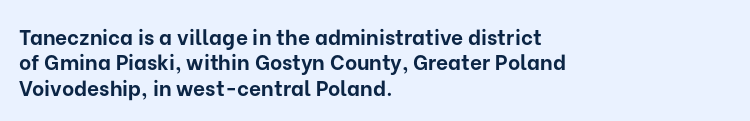
{"italic": "no", "bold": "yes", "underline": "no", "align": "left", "line_spacing_ratio": 1.21, "letter_spacing": "normal", "letter_spacing_em": 0.0, "glyph_px": 21}
